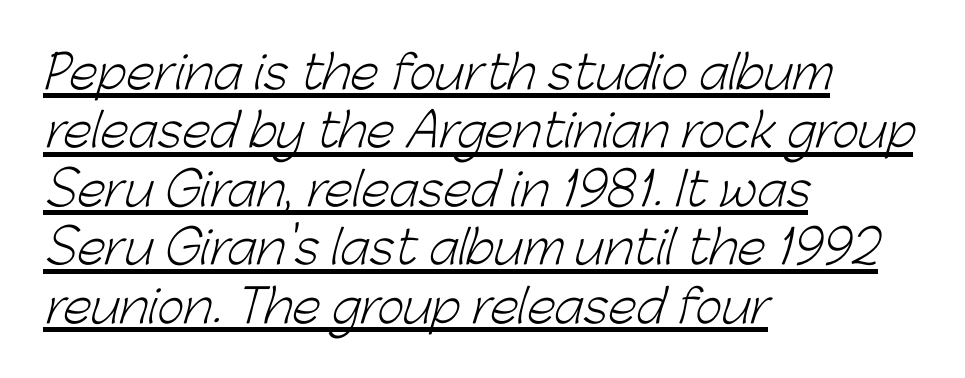
The image shows 46 px light sans-serif type; set left-aligned, normal line spacing (1.27x), normal letter spacing, underlined; low stroke contrast and a medium x-height.
